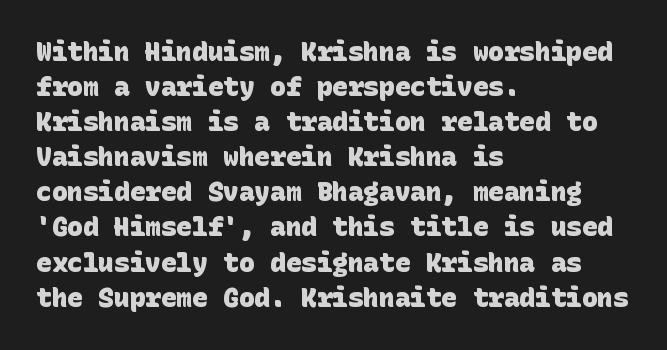
Q: Is the text bold? A: Yes.
Q: Is the text underlined? A: No.
Q: How is the paragraph aligned? A: Left-aligned.
Q: Is the spacing between letters normal or unusually wide? A: Normal.
Q: Is the spacing between lines tight, normal or loose? A: Normal.
